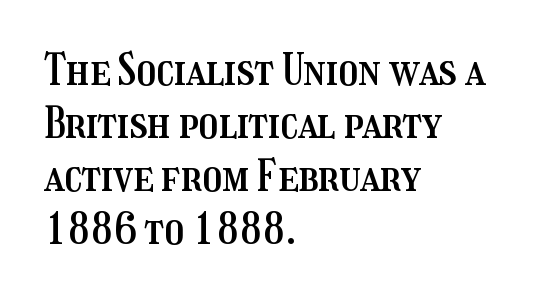
These lines keep a tight, regular rhythm from letter to letter. The letters stand upright; this is a roman face. Each line starts at the same left margin while the right side varies. Proportional: the letters do not fall into vertical columns. The passage shown is not underscored anywhere.
